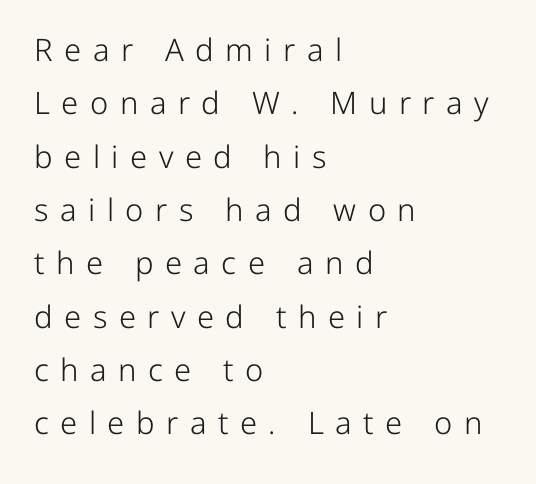
Nobody drew a line under any word here. This sample is left-justified, so line endings fall wherever the words run out. The strokes carry an ordinary text weight at most. Look at the tracking — it's clearly loosened, letters drifting apart.
